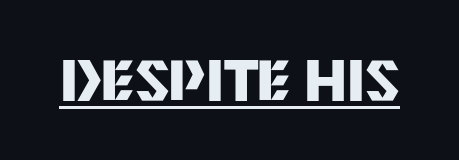
The face used here is a sans, in the tradition of grotesques and geometrics. Is there an underline? Yes — a line sits under the letters. Here the designer chose a conventional face with non-uniform glyph widths. Plenty of ink on the page — the face is bold. Posture: vertical.
